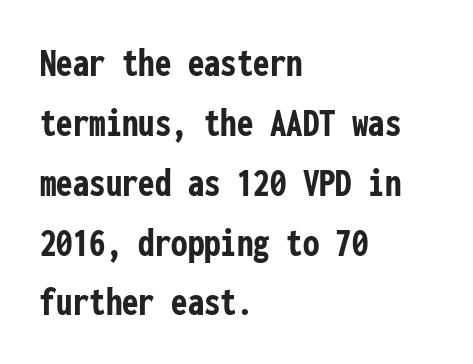
The passage is arranged the way most books set body copy — flush left. Posture: vertical. Regarding serifs, this sample does without them. The passage shown stacks its lines at a standard gap.
